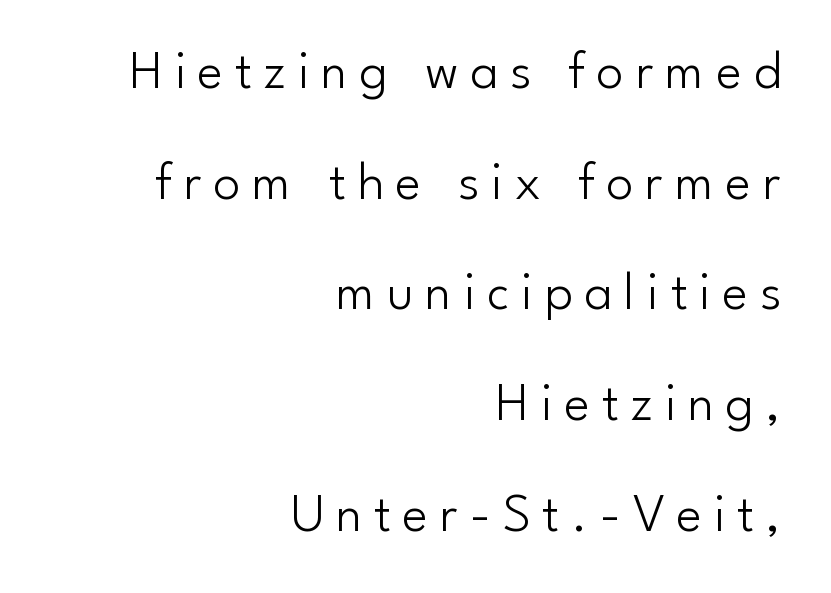
The image shows 54 px light sans-serif type, upright; set right-aligned, loose line spacing (2.05x), unusually wide letter spacing (+0.22 em), not underlined; low stroke contrast and a small x-height.
